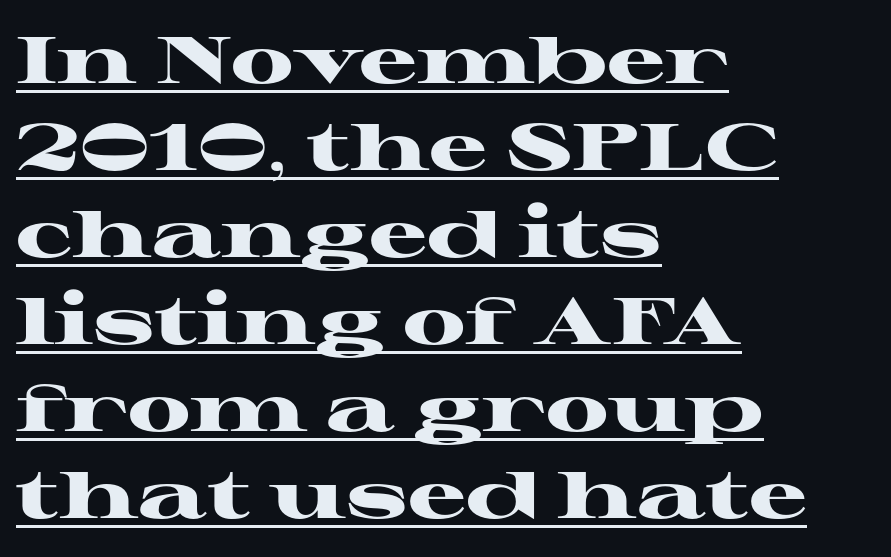
Q: Is the text bold? A: Yes.
Q: Is the text italic (slanted)? A: No, it is upright.
Q: Is the typeface a serif or a sans-serif typeface? A: Serif.
Q: Is the text underlined? A: Yes.
Q: How is the paragraph aligned? A: Left-aligned.
Q: Is the spacing between letters normal or unusually wide? A: Normal.
Q: Is the spacing between lines tight, normal or loose? A: Normal.
Q: Width (condensed, normal, or wide)? A: Wide.
Q: Stroke contrast? A: High.
Q: x-height? A: Medium.
Q: Monospaced? A: No.
